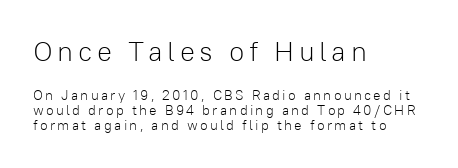
The image shows 28 px light sans-serif type, upright; set left-aligned, tight line spacing (1.09x), not underlined; the first (top) block is 2.0x larger; low stroke contrast and a medium x-height.
